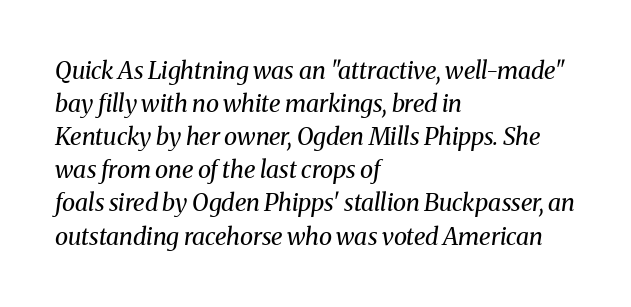
{"italic": "yes", "lean": "right", "slant_degrees": 8, "bold": "no", "underline": "no", "align": "left", "line_spacing": "normal", "line_spacing_ratio": 1.38, "letter_spacing": "normal", "letter_spacing_em": 0.0, "glyph_px": 24}
